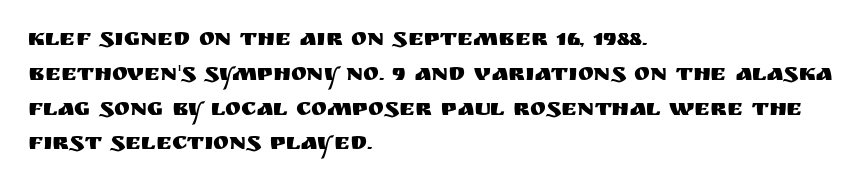
The image shows 24 px text type, upright; set left-aligned, normal line spacing (1.45x), normal letter spacing, not underlined.
